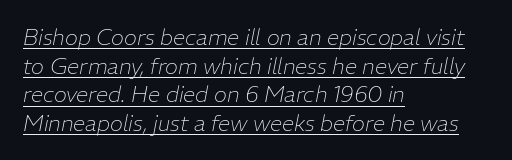
The image shows 22 px text type, italic (leaning right); set left-aligned, normal line spacing (1.3x), normal letter spacing, underlined.
